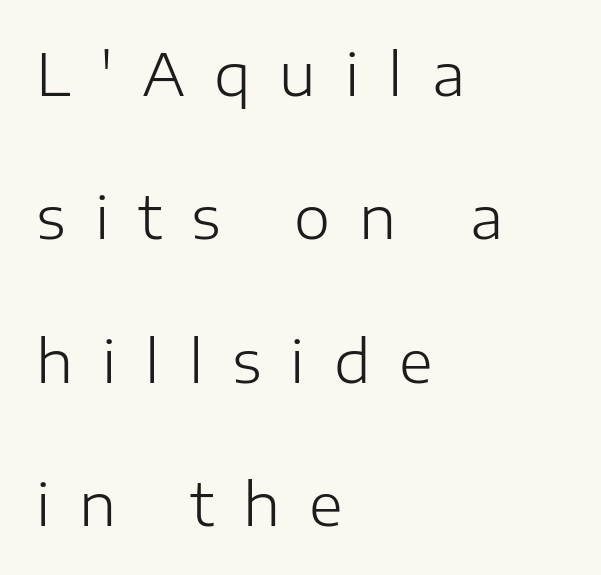
{"serif": "no", "italic": "no", "bold": "no", "weight": "light", "width": "normal", "stroke_contrast": "low", "x_height": "medium", "monospaced": "no", "underline": "no", "align": "left", "line_spacing": "loose", "line_spacing_ratio": 2.47, "letter_spacing": "wide", "letter_spacing_em": 0.5, "glyph_px": 58}
